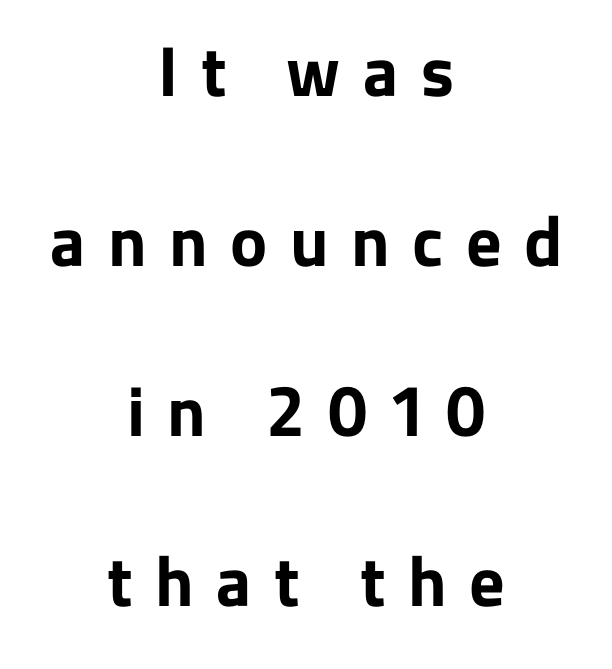
{"serif": "no", "italic": "no", "bold": "yes", "weight": "bold", "width": "normal", "stroke_contrast": "low", "x_height": "medium", "monospaced": "no", "underline": "no", "align": "center", "line_spacing": "loose", "line_spacing_ratio": 2.43, "letter_spacing": "wide", "letter_spacing_em": 0.32, "glyph_px": 70}
